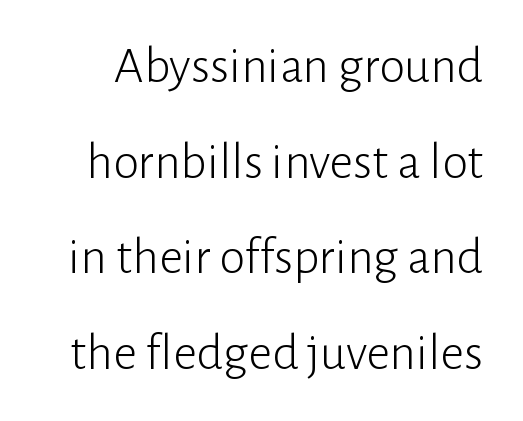
{"serif": "no", "italic": "no", "bold": "no", "weight": "light", "width": "normal", "stroke_contrast": "low", "x_height": "medium", "monospaced": "no", "underline": "no", "line_spacing_ratio": 1.84, "letter_spacing": "normal", "letter_spacing_em": 0.0, "glyph_px": 52}
